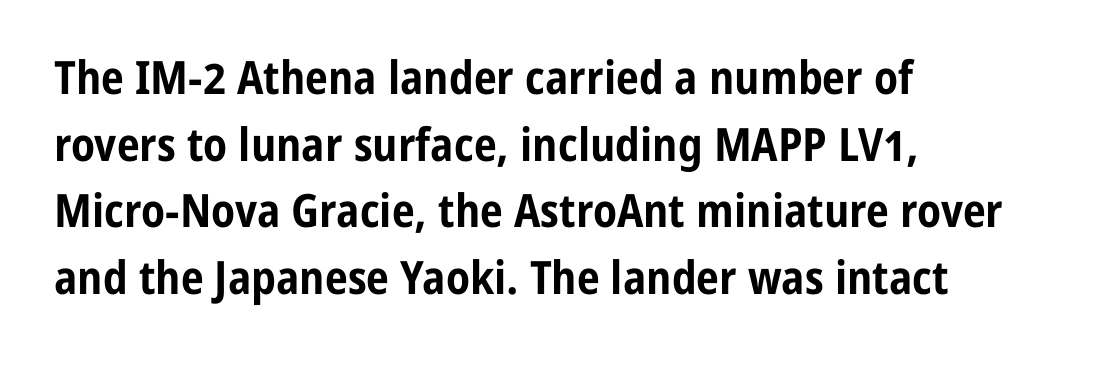
Q: Is the text bold? A: Yes.
Q: Is the text italic (slanted)? A: No, it is upright.
Q: Is the typeface a serif or a sans-serif typeface? A: Sans-serif.
Q: Is the text underlined? A: No.
Q: How is the paragraph aligned? A: Left-aligned.
Q: Is the spacing between letters normal or unusually wide? A: Normal.
Q: Is the spacing between lines tight, normal or loose? A: Normal.
Q: Width (condensed, normal, or wide)? A: Condensed.
Q: Stroke contrast? A: Low.
Q: x-height? A: Medium.
Q: Monospaced? A: No.
